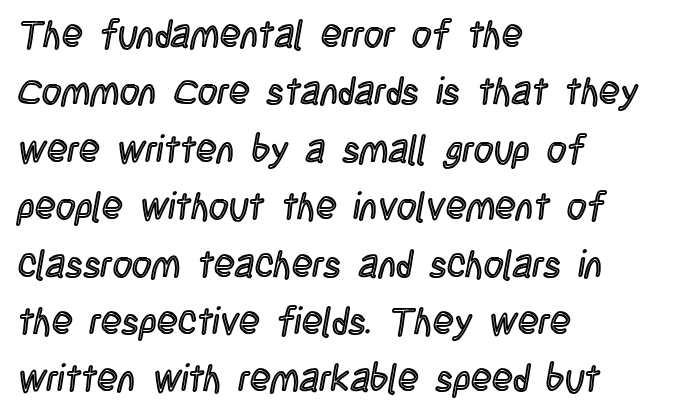
Q: Is the text italic (slanted)? A: Yes.
Q: Is the text underlined? A: No.
Q: How is the paragraph aligned? A: Left-aligned.
Q: Is the spacing between letters normal or unusually wide? A: Normal.
Q: Is the spacing between lines tight, normal or loose? A: Normal.
Q: Width (condensed, normal, or wide)? A: Condensed.
Q: x-height? A: Large.
Q: Monospaced? A: No.
